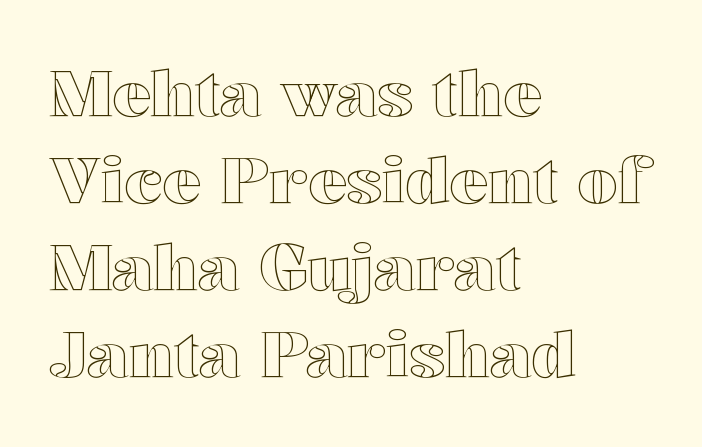
Q: Is the text italic (slanted)? A: No, it is upright.
Q: Is the text underlined? A: No.
Q: How is the paragraph aligned? A: Left-aligned.
Q: Is the spacing between letters normal or unusually wide? A: Normal.
Q: Is the spacing between lines tight, normal or loose? A: Normal.
Q: Width (condensed, normal, or wide)? A: Wide.
Q: x-height? A: Medium.
Q: Monospaced? A: No.
